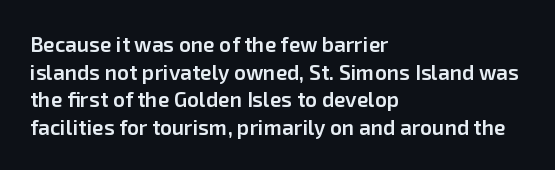
The image shows 21 px text type, upright; set left-aligned, normal line spacing (1.31x), normal letter spacing, not underlined.
